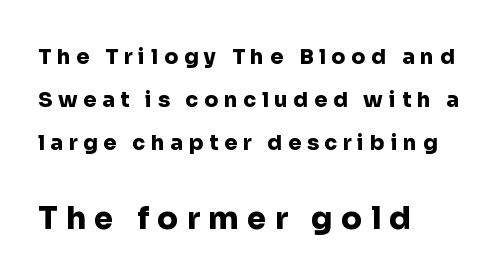
Does the bottom block carry the larger type? Yes, it does. Summary of vertical rhythm: relaxed, with wide interline spacing. It's the straight-up-and-down kind of type. This sample has the flowing, uneven cadence of proportional lettering.
